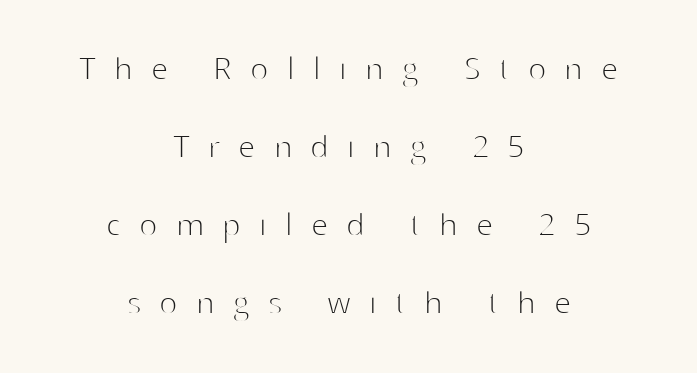
Q: Is the text bold? A: No.
Q: Is the text italic (slanted)? A: No, it is upright.
Q: Is the typeface a serif or a sans-serif typeface? A: Sans-serif.
Q: Is the text underlined? A: No.
Q: How is the paragraph aligned? A: Centered.
Q: Is the spacing between letters normal or unusually wide? A: Unusually wide.
Q: Is the spacing between lines tight, normal or loose? A: Loose.
Q: Width (condensed, normal, or wide)? A: Normal.
Q: Stroke contrast? A: High.
Q: x-height? A: Medium.
Q: Monospaced? A: No.
